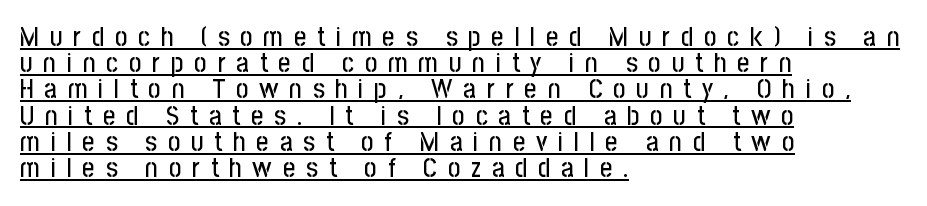
Q: Is the text italic (slanted)? A: No, it is upright.
Q: Is the text underlined? A: Yes.
Q: How is the paragraph aligned? A: Left-aligned.
Q: Is the spacing between letters normal or unusually wide? A: Unusually wide.
Q: Is the spacing between lines tight, normal or loose? A: Tight.
